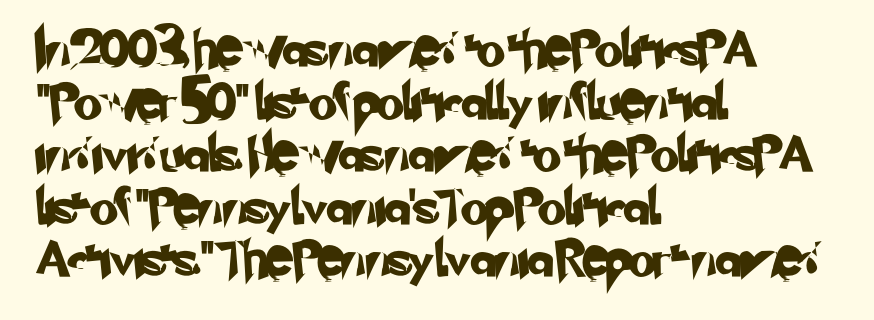
{"serif": "no", "width": "normal", "stroke_contrast": "low", "x_height": "small", "monospaced": "no", "underline": "no", "align": "left", "line_spacing": "normal", "line_spacing_ratio": 1.46, "letter_spacing": "normal", "letter_spacing_em": 0.0, "glyph_px": 36}
